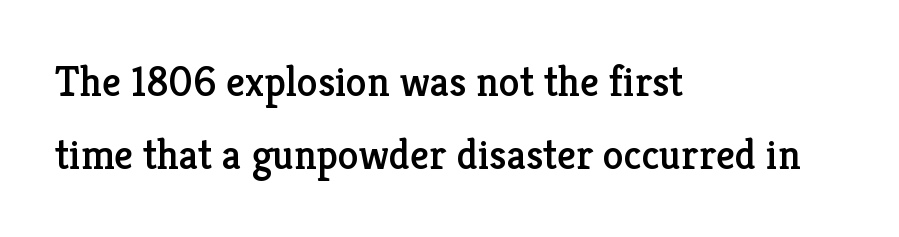
To sum up the face: it has serifs. Ascenders rise straight up at ninety degrees. Looks like regular typesetting: each glyph gets only the width it needs. In terms of letterspacing, this is plain default setting. Reading down the block, your eye returns to a fixed left position each line. Bare-footed words on every line.
